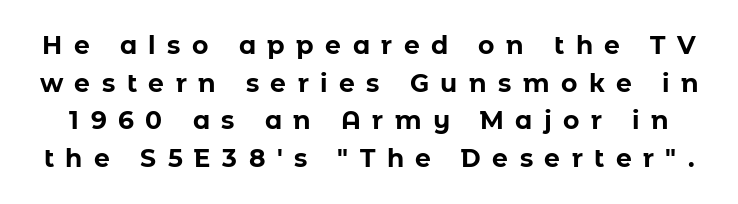
Q: Is the text bold? A: Yes.
Q: Is the text italic (slanted)? A: No, it is upright.
Q: Is the text underlined? A: No.
Q: Is the spacing between letters normal or unusually wide? A: Unusually wide.
Q: Is the spacing between lines tight, normal or loose? A: Normal.
